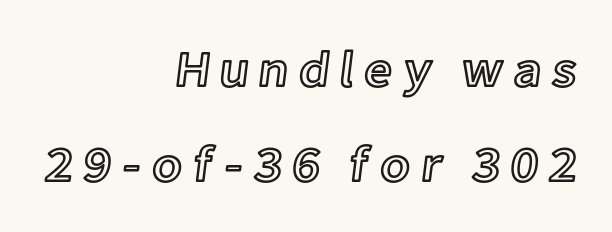
Q: Is the text italic (slanted)? A: Yes.
Q: Is the text underlined? A: No.
Q: How is the paragraph aligned? A: Right-aligned.
Q: Is the spacing between lines tight, normal or loose? A: Loose.
Q: Width (condensed, normal, or wide)? A: Normal.
Q: x-height? A: Medium.
Q: Monospaced? A: No.
